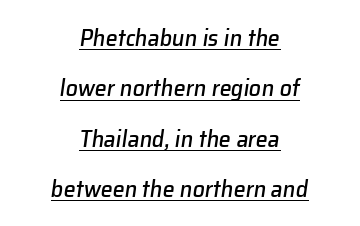
Q: Is the text italic (slanted)? A: Yes, it leans right by about 8 degrees.
Q: Is the text underlined? A: Yes.
Q: How is the paragraph aligned? A: Centered.
Q: Is the spacing between letters normal or unusually wide? A: Normal.
Q: Is the spacing between lines tight, normal or loose? A: Loose.
